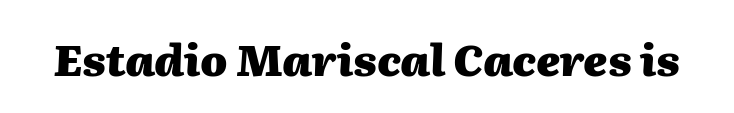
{"italic": "yes", "lean": "right", "slant_degrees": 2, "bold": "yes", "weight": "heavy", "width": "normal", "stroke_contrast": "medium", "x_height": "medium", "monospaced": "no", "underline": "no", "letter_spacing": "normal", "letter_spacing_em": 0.0, "glyph_px": 43}
